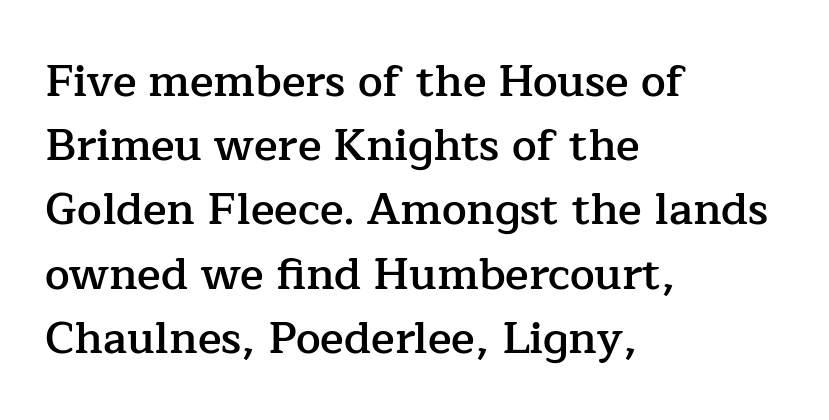
Descender tails drop into unmarked territory. What stands out about the letter spacing? Nothing — it is the standard amount. Leading matches the norm, producing a regular column. The face used here is seriffed, in the tradition of book romans. The passage is arranged the way most books set body copy — flush left.
